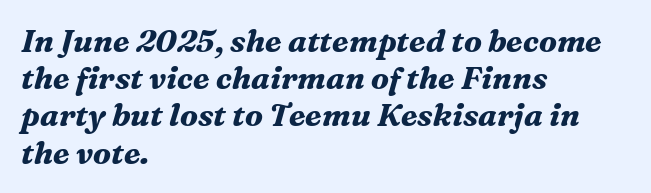
{"serif": "yes", "italic": "yes", "lean": "right", "slant_degrees": 16, "bold": "yes", "weight": "bold", "width": "normal", "stroke_contrast": "medium", "x_height": "medium", "monospaced": "no", "underline": "no", "align": "left", "line_spacing_ratio": 1.2, "letter_spacing": "normal", "letter_spacing_em": 0.0, "glyph_px": 31}
